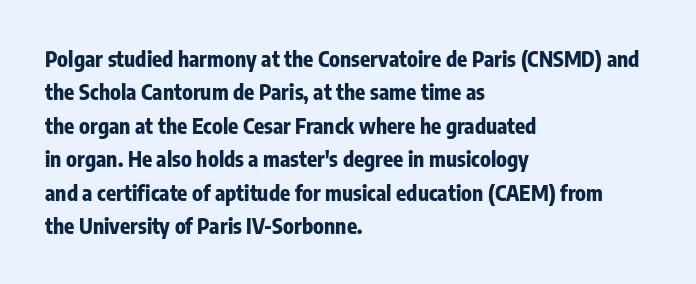
The lines sit at an ordinary, default distance from one another. Bare-footed words on every line. The rendering uses a bold face; every stroke is thick and dark. Posture: upright roman.
